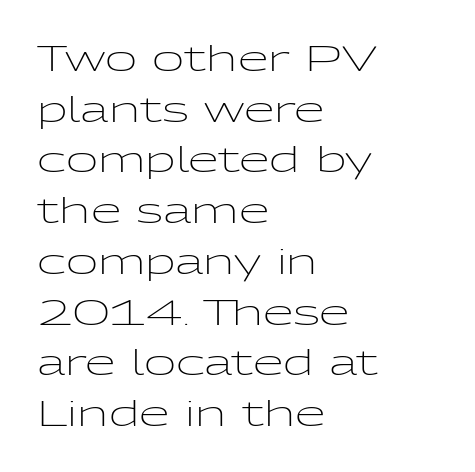
These lines are set flush left with a ragged right edge. There is no visible air inserted between adjacent glyphs. The passage shown is typed in a proportional face where columns would drift. Evenly set lines give the paragraph a standard silhouette. On a weight scale, this lands at 450 or below. These lines were composed using upright roman letters.
